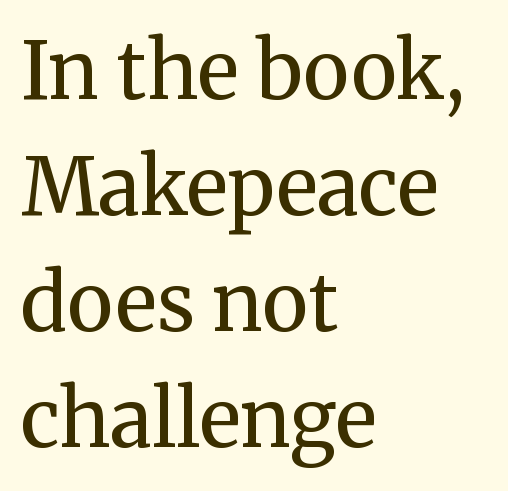
The image shows 79 px regular-weight serif type, upright; set left-aligned, normal line spacing (1.47x), normal letter spacing, not underlined; medium stroke contrast and a medium x-height.
